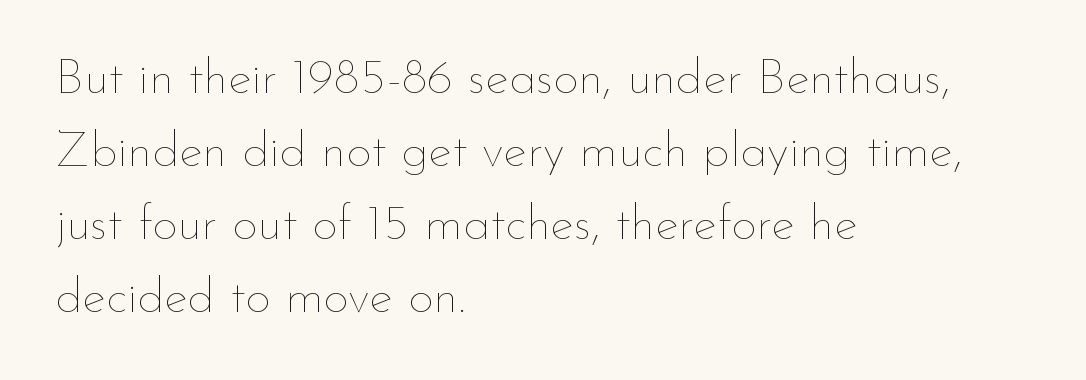
{"italic": "no", "bold": "no", "weight": "thin", "width": "normal", "stroke_contrast": "low", "x_height": "small", "monospaced": "no", "underline": "no", "align": "left", "line_spacing": "normal", "line_spacing_ratio": 1.46, "letter_spacing": "normal", "letter_spacing_em": 0.0, "glyph_px": 50}
